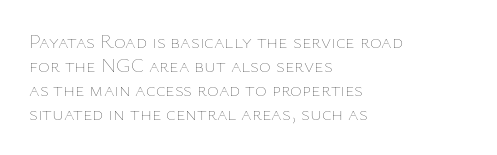
{"italic": "no", "bold": "no", "underline": "no", "align": "left", "line_spacing_ratio": 1.2, "letter_spacing": "normal", "letter_spacing_em": 0.0, "glyph_px": 20}
